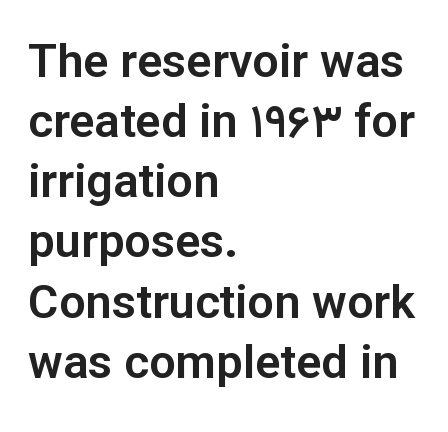
Posture: vertical. These lines are rendered in a variable-pitch font. Type style note: lacks serifs. The passage shown has conventional tracking throughout. Bare-footed words on every line.
